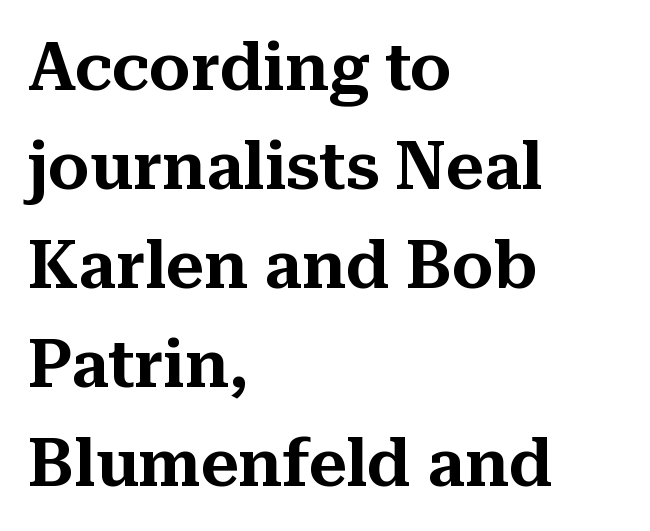
The image shows 66 px serif type, upright; set left-aligned, normal line spacing (1.5x), normal letter spacing, not underlined; medium stroke contrast and a medium x-height.
